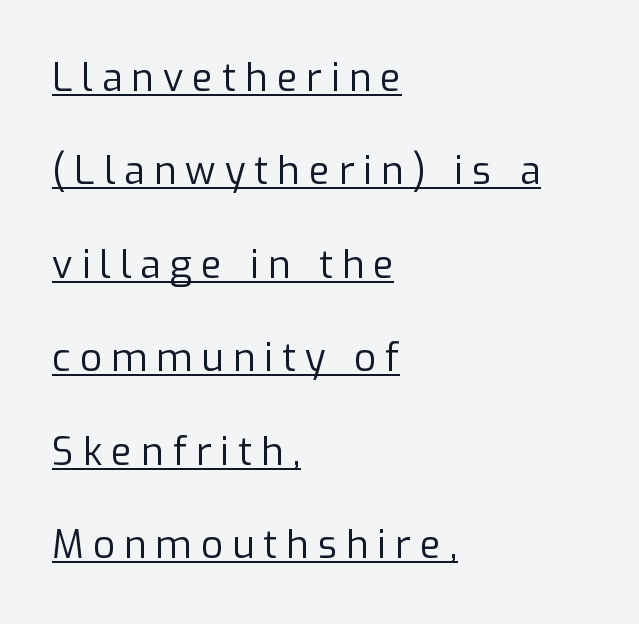
{"serif": "no", "italic": "no", "bold": "no", "weight": "regular", "width": "normal", "stroke_contrast": "low", "x_height": "medium", "monospaced": "no", "underline": "yes", "align": "left", "line_spacing": "loose", "line_spacing_ratio": 2.46, "letter_spacing": "wide", "letter_spacing_em": 0.24, "glyph_px": 38}
